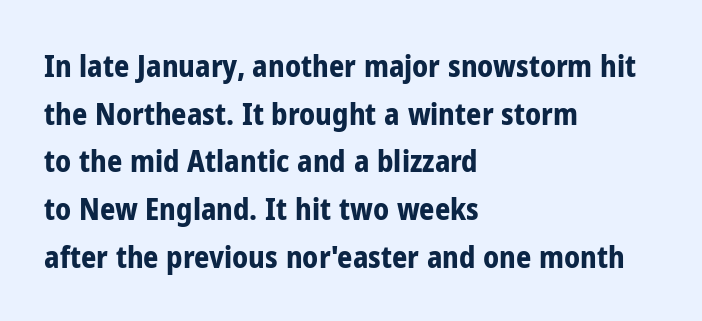
{"serif": "no", "italic": "no", "bold": "yes", "weight": "bold", "width": "condensed", "stroke_contrast": "low", "x_height": "medium", "monospaced": "no", "underline": "no", "align": "left", "line_spacing": "normal", "line_spacing_ratio": 1.59, "letter_spacing": "normal", "letter_spacing_em": 0.0, "glyph_px": 30}
